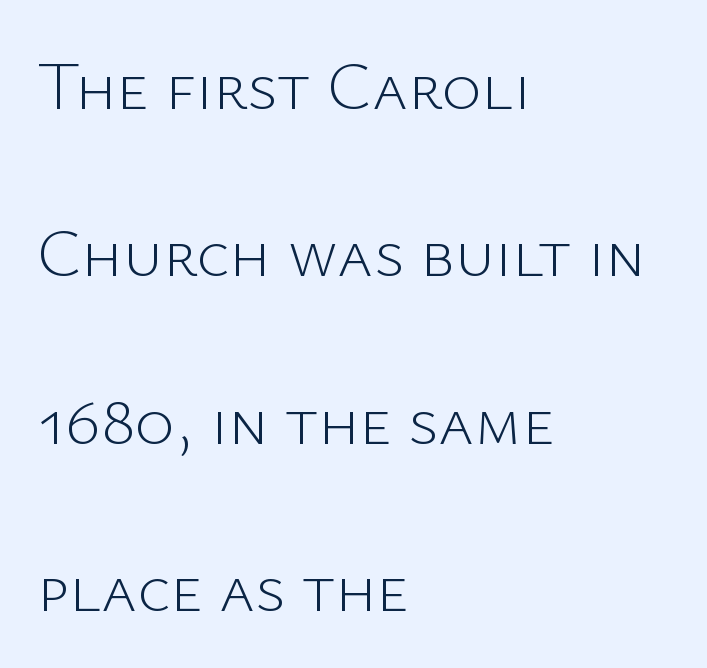
Nobody drew a line under any word here. The vertical gap from one line to the next is large. Standard letterfit; no display-style spreading of the glyphs. The font sits on the lighter half of the weight spectrum, regular included.
